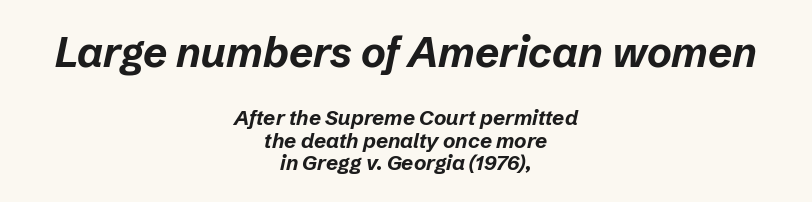
{"italic": "yes", "lean": "right", "slant_degrees": 12, "bold": "yes", "weight": "bold", "width": "normal", "stroke_contrast": "low", "x_height": "medium", "monospaced": "no", "underline": "no", "align": "center", "line_spacing": "tight", "line_spacing_ratio": 1.08, "letter_spacing": "normal", "letter_spacing_em": 0.0, "larger_block": "first", "size_ratio": 2.0, "glyph_px": 42}
